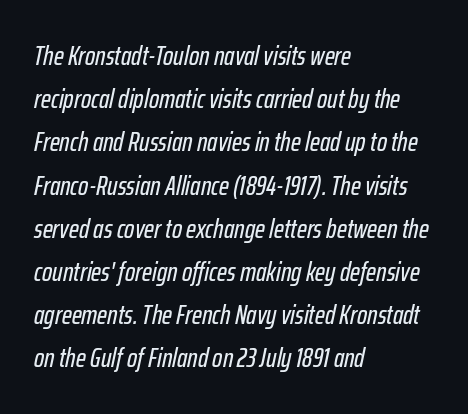
{"italic": "yes", "lean": "right", "slant_degrees": 12, "underline": "no", "align": "left", "line_spacing": "normal", "line_spacing_ratio": 1.6, "letter_spacing": "normal", "letter_spacing_em": 0.0, "glyph_px": 27}
